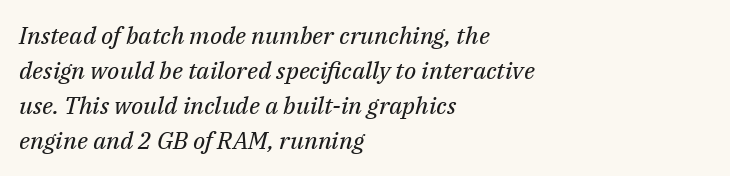
{"italic": "yes", "lean": "right", "slant_degrees": 14, "bold": "no", "underline": "no", "align": "left", "line_spacing": "normal", "line_spacing_ratio": 1.46, "letter_spacing": "normal", "letter_spacing_em": 0.0, "glyph_px": 24}
